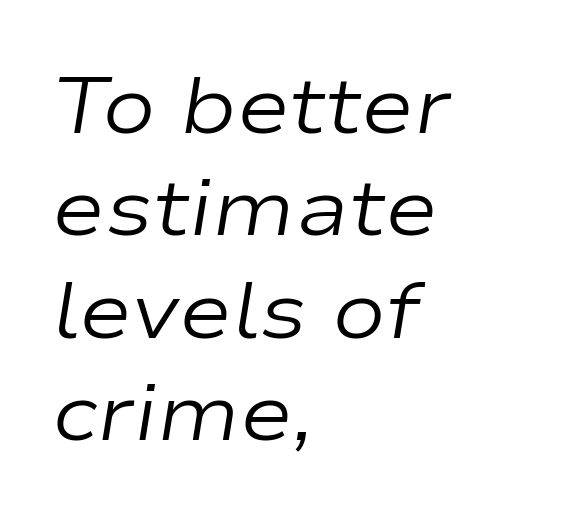
The image shows 80 px regular-weight, wide type, italic (leaning right); set left-aligned, normal line spacing (1.28x), normal letter spacing, not underlined; low stroke contrast and a medium x-height.
